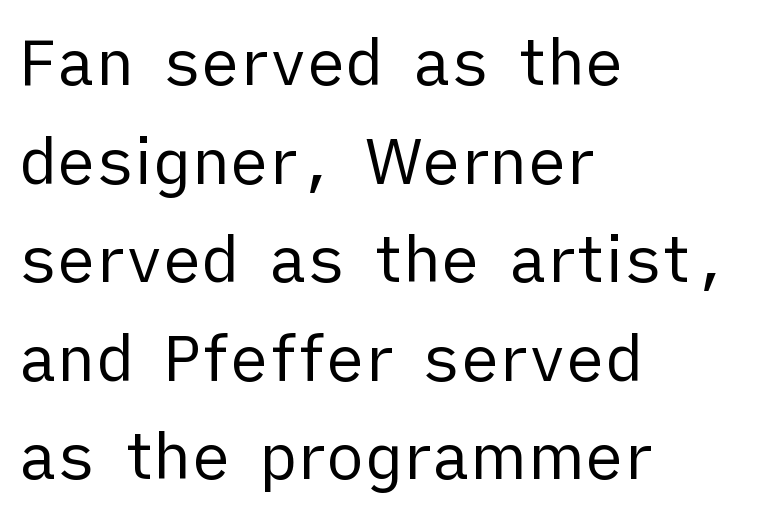
{"serif": "no", "italic": "no", "bold": "no", "weight": "regular", "width": "normal", "stroke_contrast": "low", "x_height": "medium", "monospaced": "no", "underline": "no", "align": "left", "line_spacing": "normal", "line_spacing_ratio": 1.54, "letter_spacing": "normal", "letter_spacing_em": 0.0, "glyph_px": 64}
